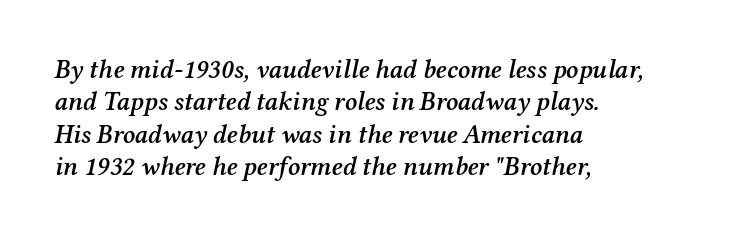
Q: Is the text bold? A: Semi-bold.
Q: Is the text italic (slanted)? A: Yes, it leans right by about 12 degrees.
Q: Is the text underlined? A: No.
Q: How is the paragraph aligned? A: Left-aligned.
Q: Is the spacing between letters normal or unusually wide? A: Normal.
Q: Is the spacing between lines tight, normal or loose? A: Normal.
